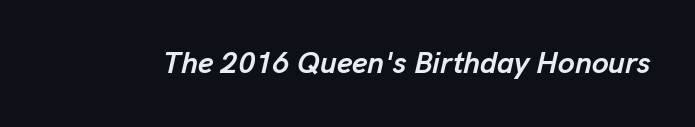
The image shows 30 px semibold type, italic (leaning right); set normal letter spacing, not underlined; low stroke contrast and a medium x-height.
